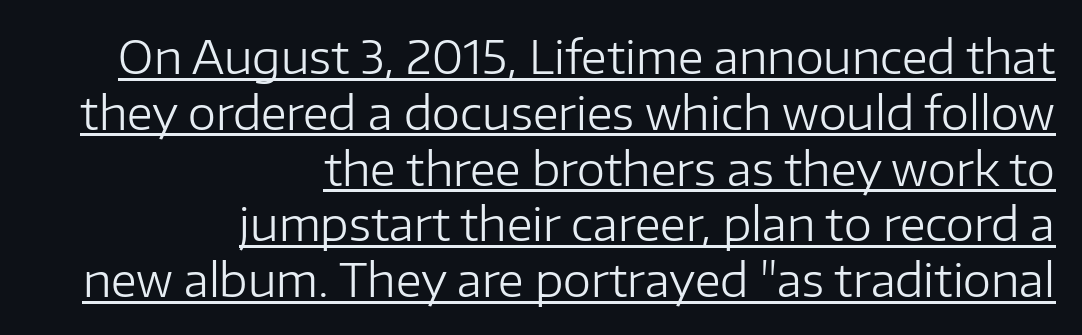
Q: Is the text bold? A: No.
Q: Is the text italic (slanted)? A: No, it is upright.
Q: Is the typeface a serif or a sans-serif typeface? A: Sans-serif.
Q: Is the text underlined? A: Yes.
Q: How is the paragraph aligned? A: Right-aligned.
Q: Is the spacing between letters normal or unusually wide? A: Normal.
Q: Width (condensed, normal, or wide)? A: Normal.
Q: Stroke contrast? A: Low.
Q: x-height? A: Medium.
Q: Monospaced? A: No.
